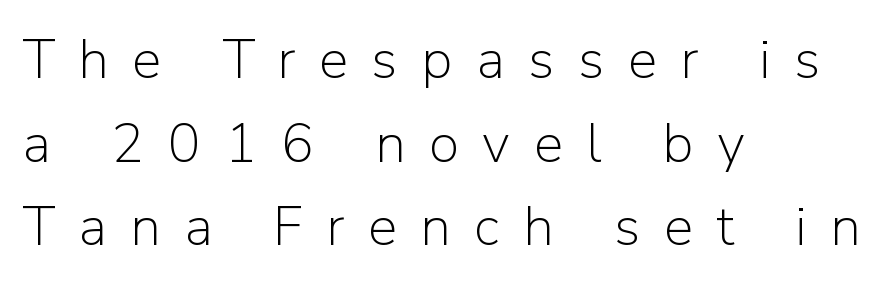
{"serif": "no", "italic": "no", "bold": "no", "weight": "light", "width": "normal", "stroke_contrast": "low", "x_height": "medium", "monospaced": "no", "underline": "no", "align": "left", "line_spacing": "normal", "line_spacing_ratio": 1.52, "letter_spacing": "wide", "letter_spacing_em": 0.43, "glyph_px": 55}
